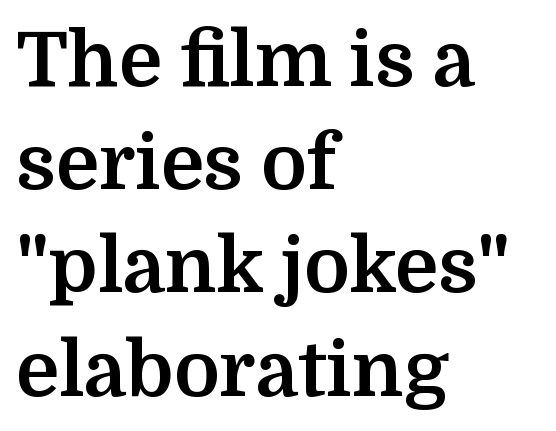
The image shows 77 px bold serif type, upright; set left-aligned, normal line spacing (1.34x), normal letter spacing, not underlined; medium stroke contrast and a medium x-height.
